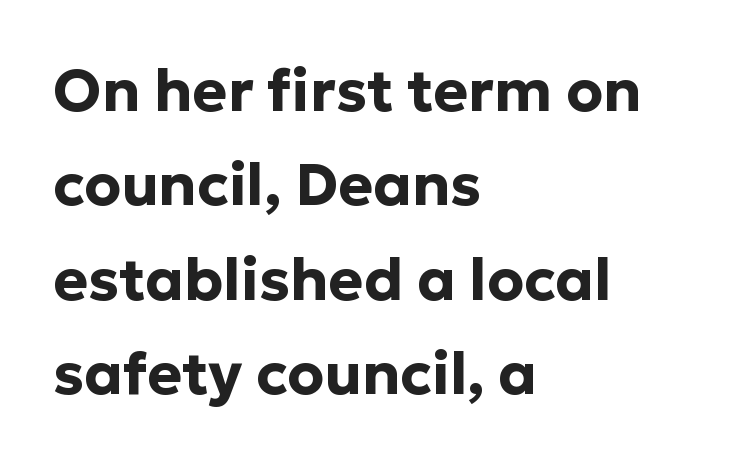
The glyphs have the mass of a bold cut. The letters stand straight up with perfectly vertical stems. Note: no serifs on the glyphs. Line spacing here is normal. The lines in this sample share a left origin and differ only in where they stop.
